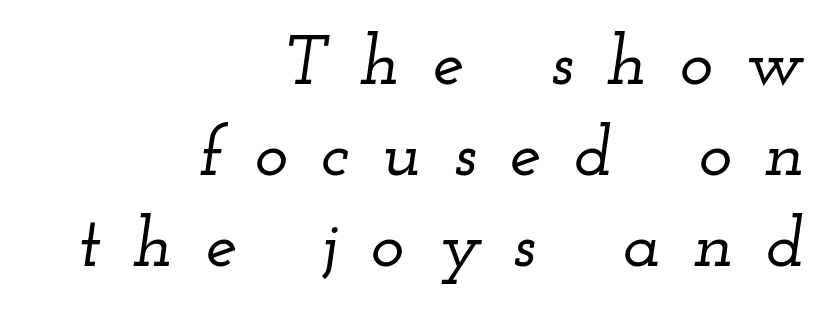
{"serif": "yes", "italic": "yes", "lean": "right", "slant_degrees": 12, "width": "wide", "stroke_contrast": "low", "x_height": "small", "monospaced": "no", "underline": "no", "align": "right", "line_spacing": "normal", "line_spacing_ratio": 1.28, "letter_spacing": "wide", "letter_spacing_em": 0.46, "glyph_px": 71}
